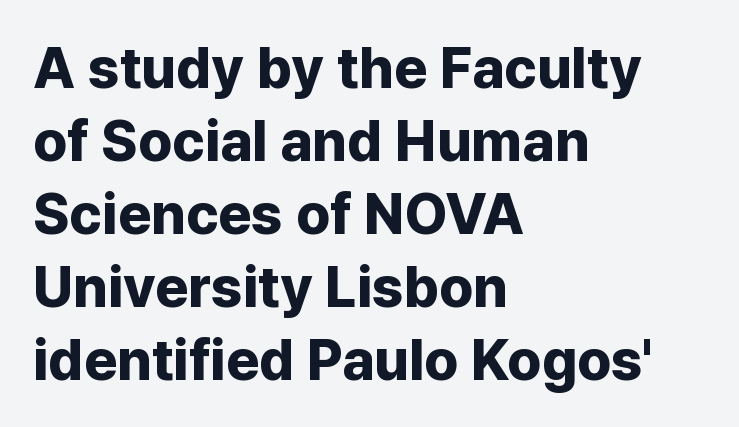
The image shows 57 px bold sans-serif type, upright; set left-aligned, normal line spacing (1.28x), normal letter spacing, not underlined; low stroke contrast and a medium x-height.
